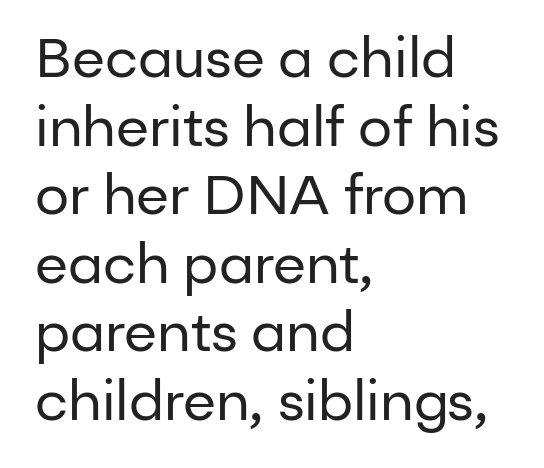
{"serif": "no", "italic": "no", "bold": "no", "weight": "regular", "width": "normal", "stroke_contrast": "low", "x_height": "medium", "monospaced": "no", "underline": "no", "align": "left", "line_spacing": "normal", "line_spacing_ratio": 1.27, "letter_spacing": "normal", "letter_spacing_em": 0.0, "glyph_px": 54}
